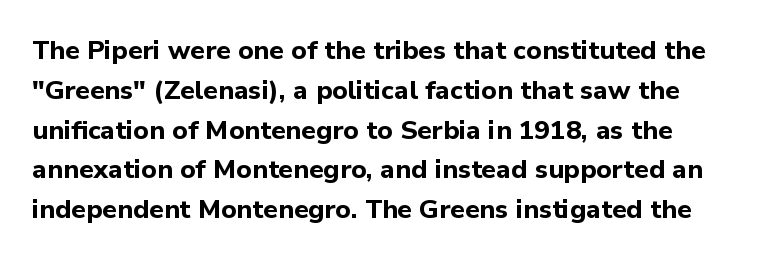
Q: Is the text bold? A: Yes.
Q: Is the text italic (slanted)? A: No, it is upright.
Q: Is the text underlined? A: No.
Q: Is the spacing between letters normal or unusually wide? A: Normal.
Q: Is the spacing between lines tight, normal or loose? A: Normal.
